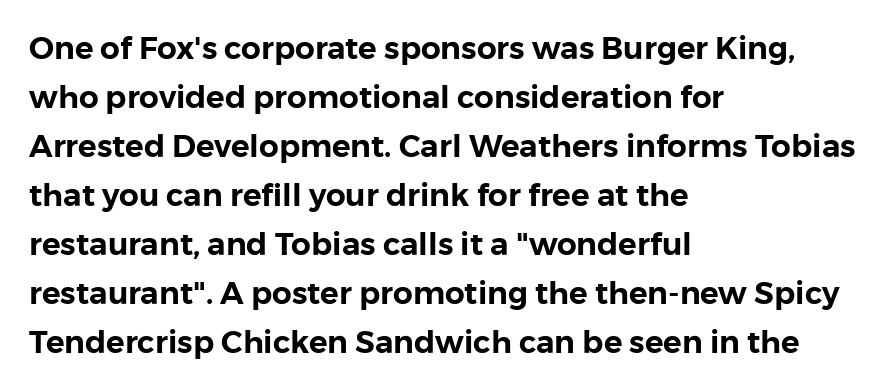
{"serif": "no", "italic": "no", "width": "normal", "x_height": "medium", "monospaced": "no", "underline": "no", "align": "left", "line_spacing": "normal", "line_spacing_ratio": 1.58, "letter_spacing": "normal", "letter_spacing_em": 0.0, "glyph_px": 31}
